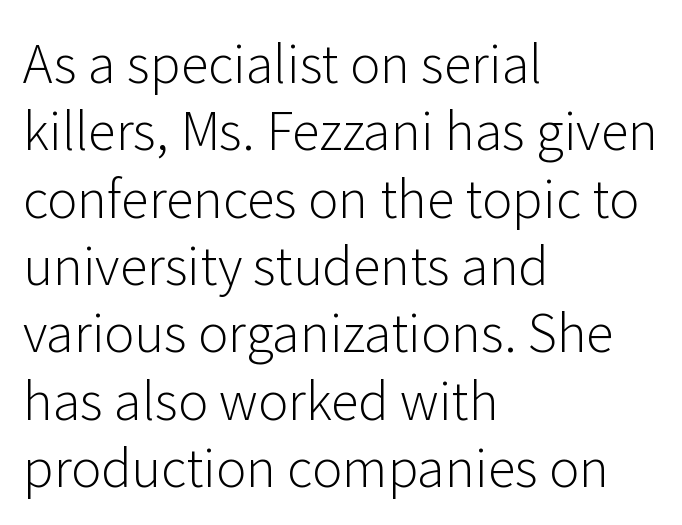
Q: Is the text bold? A: No.
Q: Is the text italic (slanted)? A: No, it is upright.
Q: Is the typeface a serif or a sans-serif typeface? A: Sans-serif.
Q: Is the text underlined? A: No.
Q: How is the paragraph aligned? A: Left-aligned.
Q: Is the spacing between letters normal or unusually wide? A: Normal.
Q: Is the spacing between lines tight, normal or loose? A: Normal.
Q: Width (condensed, normal, or wide)? A: Normal.
Q: Stroke contrast? A: Low.
Q: x-height? A: Medium.
Q: Monospaced? A: No.
